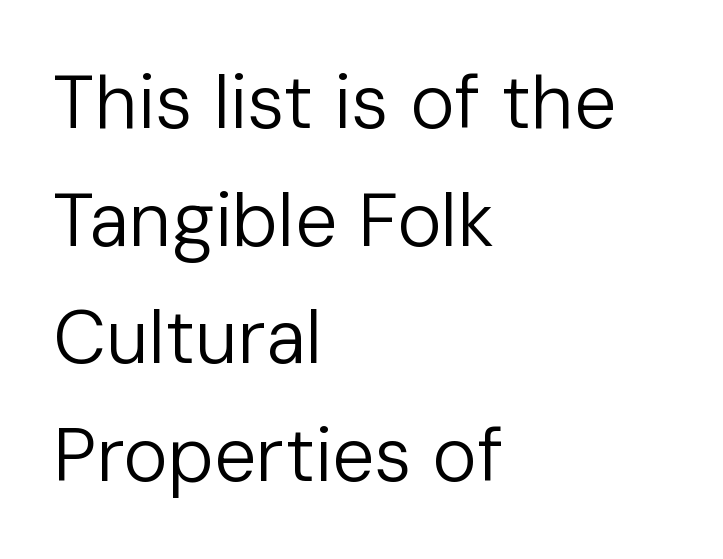
The image shows 75 px regular-weight sans-serif type, upright; set left-aligned, normal line spacing (1.57x), normal letter spacing, not underlined; low stroke contrast and a medium x-height.
